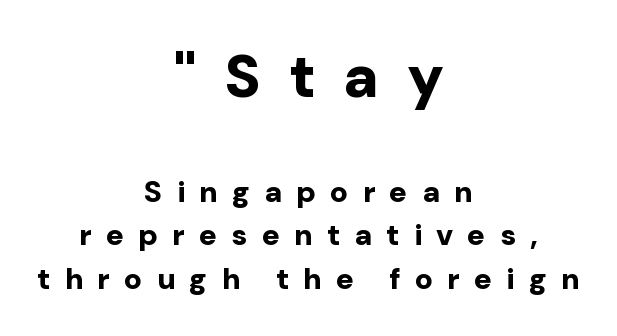
Q: Is the text bold? A: Yes.
Q: Is the text italic (slanted)? A: No, it is upright.
Q: Is the typeface a serif or a sans-serif typeface? A: Sans-serif.
Q: Is the text underlined? A: No.
Q: How is the paragraph aligned? A: Centered.
Q: Is the spacing between letters normal or unusually wide? A: Unusually wide.
Q: Is the spacing between lines tight, normal or loose? A: Normal.
Q: Which block of text is set in a larger size, the first (top) or the second (bottom)? A: The first (top) one.
Q: Width (condensed, normal, or wide)? A: Normal.
Q: Stroke contrast? A: Low.
Q: x-height? A: Medium.
Q: Monospaced? A: No.
